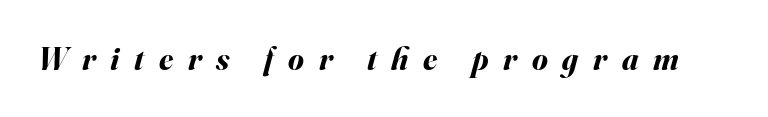
Q: Is the text bold? A: Yes.
Q: Is the text italic (slanted)? A: Yes, it leans right by about 16 degrees.
Q: Is the text underlined? A: No.
Q: Is the spacing between letters normal or unusually wide? A: Unusually wide.
Q: Width (condensed, normal, or wide)? A: Normal.
Q: Stroke contrast? A: Medium.
Q: x-height? A: Small.
Q: Monospaced? A: No.
